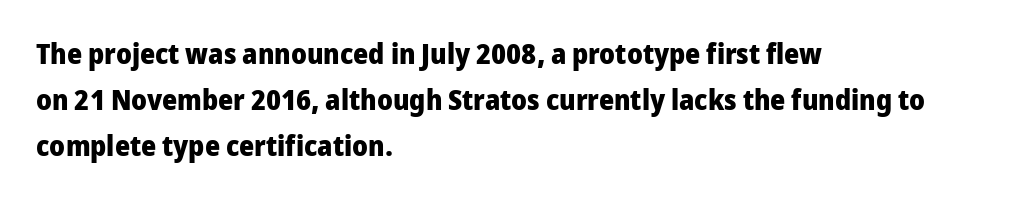
The passage shown is typeset with a sans-serif family. The space directly below the letters is spotless. This sample is left-justified, so line endings fall wherever the words run out. The lettering stays uniformly vertical, giving the passage a roman look. Think of a printed novel: that variable character pitch is what you see here. The passage shown has conventional tracking throughout.
